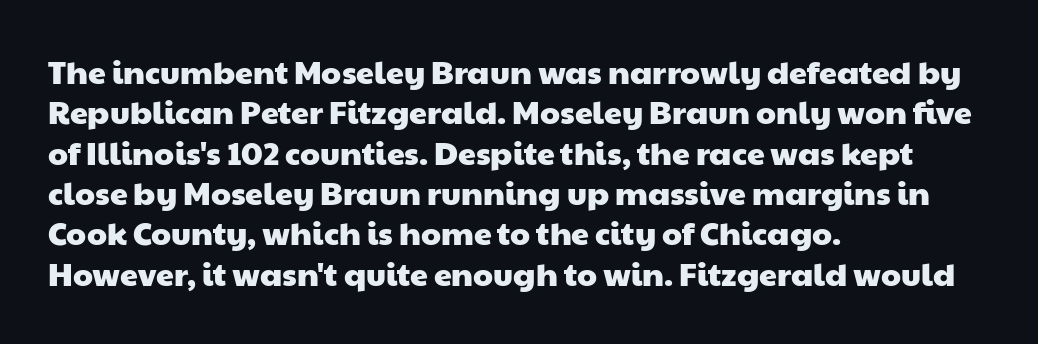
Q: Is the typeface a serif or a sans-serif typeface? A: Sans-serif.
Q: Is the text underlined? A: No.
Q: How is the paragraph aligned? A: Left-aligned.
Q: Is the spacing between letters normal or unusually wide? A: Normal.
Q: Is the spacing between lines tight, normal or loose? A: Normal.
Q: Width (condensed, normal, or wide)? A: Wide.
Q: Stroke contrast? A: Low.
Q: x-height? A: Medium.
Q: Monospaced? A: No.
